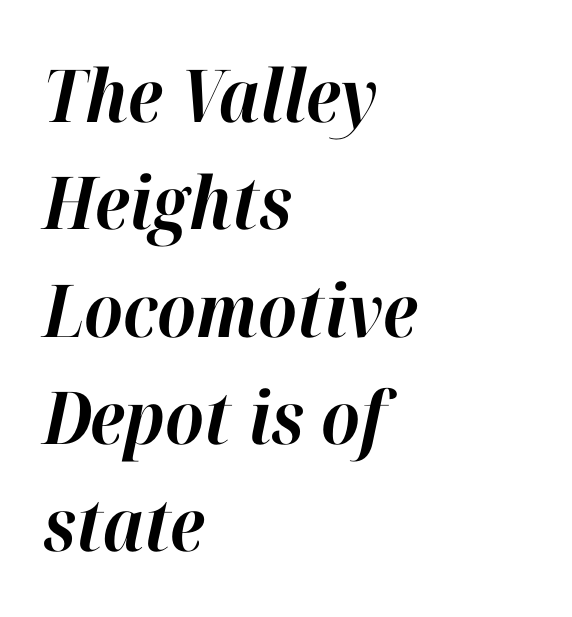
Q: Is the text bold? A: Yes.
Q: Is the text italic (slanted)? A: Yes, it leans right by about 12 degrees.
Q: Is the text underlined? A: No.
Q: How is the paragraph aligned? A: Left-aligned.
Q: Is the spacing between letters normal or unusually wide? A: Normal.
Q: Is the spacing between lines tight, normal or loose? A: Normal.
Q: Width (condensed, normal, or wide)? A: Normal.
Q: Stroke contrast? A: High.
Q: x-height? A: Medium.
Q: Monospaced? A: No.
